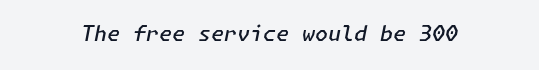
{"italic": "yes", "lean": "right", "slant_degrees": 11, "bold": "semi", "underline": "no", "letter_spacing": "normal", "letter_spacing_em": 0.0, "glyph_px": 21}
